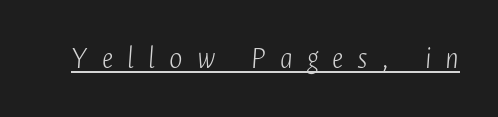
You could not count columns in this text — the font is proportionally spaced. When letters slant like this, we call the style italic. Compared with typical body copy, the letter spacing here is much looser. The strokes carry an ordinary text weight at most. Notice how a bar underscores the lettering throughout.
